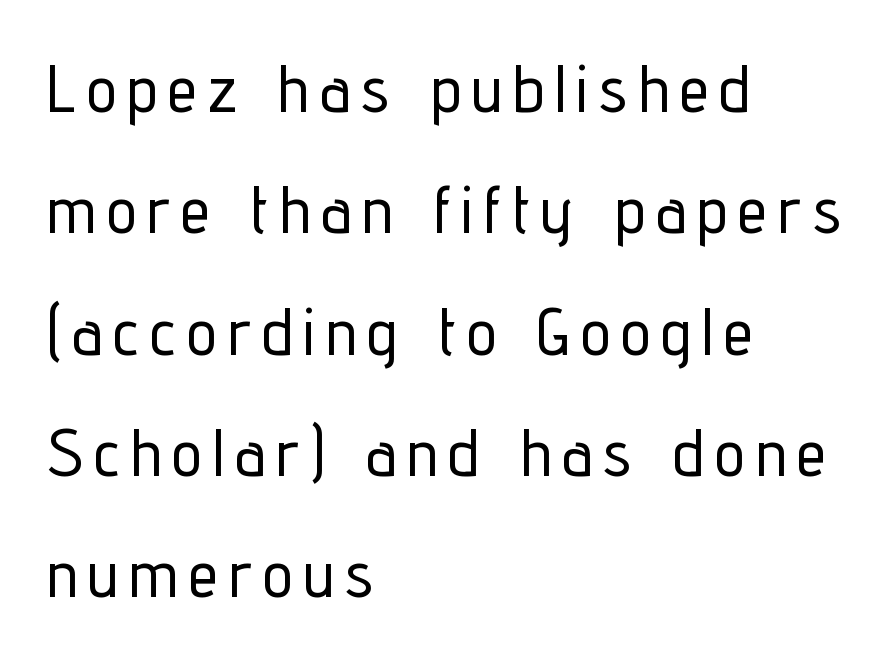
{"serif": "no", "italic": "no", "width": "condensed", "stroke_contrast": "low", "x_height": "medium", "monospaced": "no", "underline": "no", "align": "left", "line_spacing_ratio": 1.81, "glyph_px": 67}
